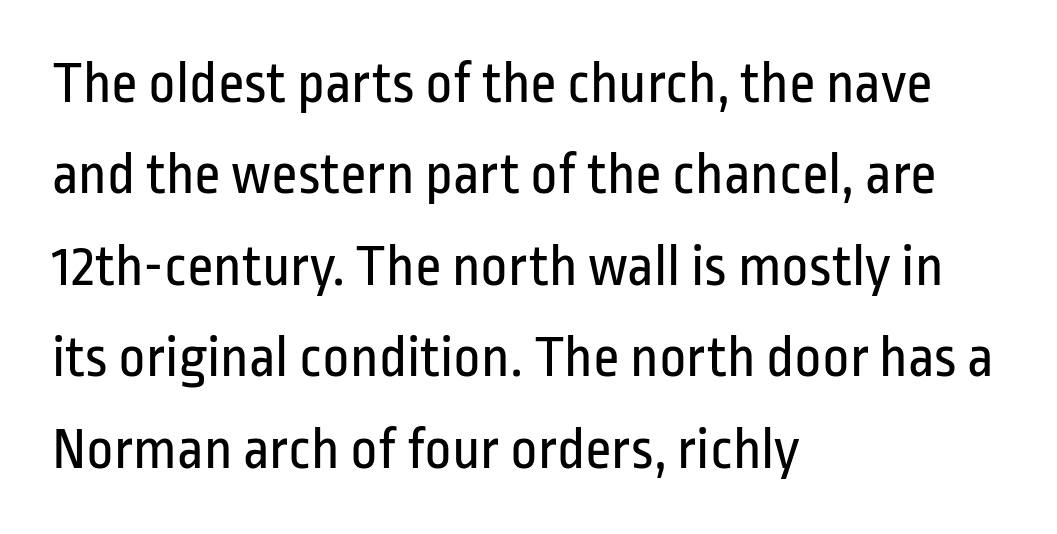
The image shows 59 px regular-weight, condensed sans-serif type, upright; set left-aligned, normal line spacing (1.55x), normal letter spacing, not underlined; low stroke contrast and a medium x-height.
